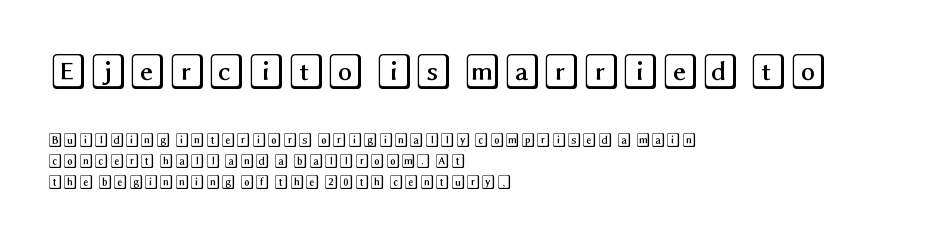
Q: Is the text italic (slanted)? A: No, it is upright.
Q: Is the text underlined? A: No.
Q: How is the paragraph aligned? A: Left-aligned.
Q: Is the spacing between letters normal or unusually wide? A: Normal.
Q: Is the spacing between lines tight, normal or loose? A: Normal.
Q: Which block of text is set in a larger size, the first (top) or the second (bottom)? A: The first (top) one.
Q: Width (condensed, normal, or wide)? A: Wide.
Q: x-height? A: Large.
